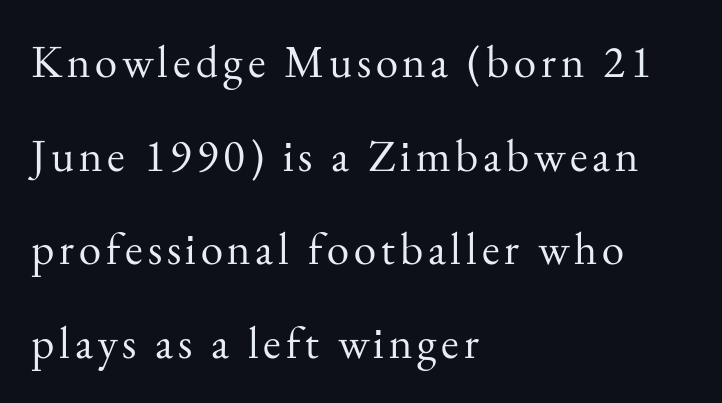
Regarding leading, the lines here are spaced well apart. The axis of the letterforms is exactly vertical. Beneath every word, the page is bare. The face used here is proportionally spaced, like ordinary book or web type. The designer went with a serif here, giving each stem small feet. This sample is left-justified, so line endings fall wherever the words run out.
